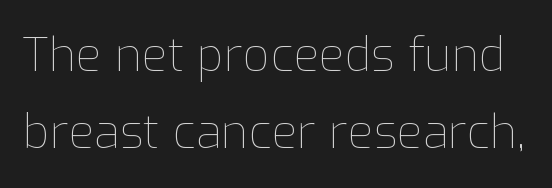
Q: Is the text bold? A: No.
Q: Is the text italic (slanted)? A: No, it is upright.
Q: Is the text underlined? A: No.
Q: Is the spacing between letters normal or unusually wide? A: Normal.
Q: Is the spacing between lines tight, normal or loose? A: Normal.
Q: Width (condensed, normal, or wide)? A: Normal.
Q: Stroke contrast? A: Low.
Q: x-height? A: Medium.
Q: Monospaced? A: No.
